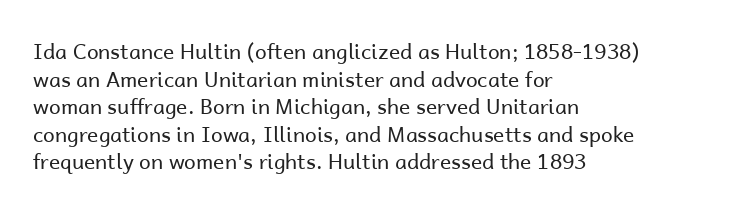
Q: Is the text bold? A: No.
Q: Is the text italic (slanted)? A: No, it is upright.
Q: Is the text underlined? A: No.
Q: How is the paragraph aligned? A: Left-aligned.
Q: Is the spacing between letters normal or unusually wide? A: Normal.
Q: Is the spacing between lines tight, normal or loose? A: Normal.
